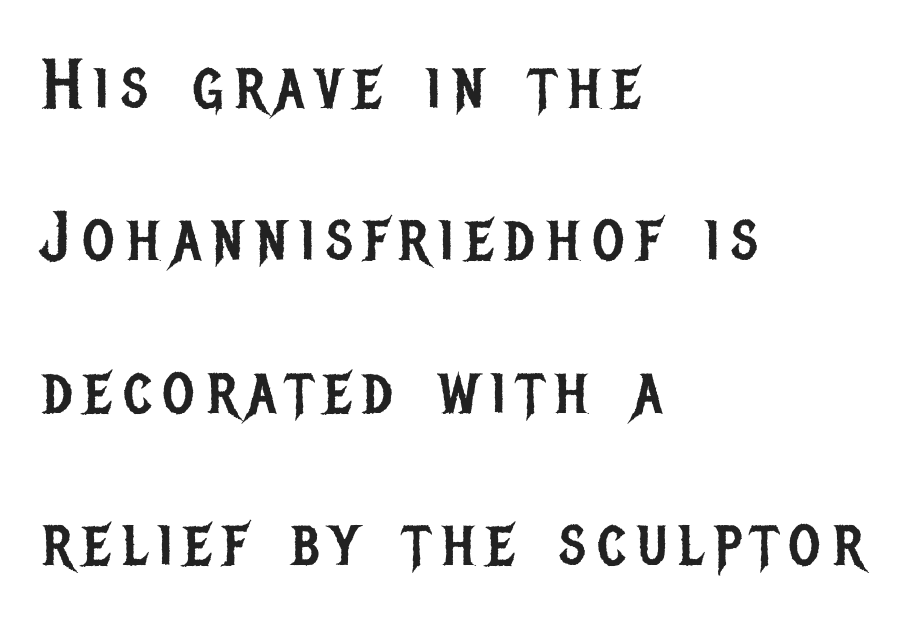
{"serif": "no", "italic": "no", "bold": "no", "weight": "regular", "width": "condensed", "stroke_contrast": "low", "x_height": "large", "monospaced": "no", "underline": "no", "align": "left", "line_spacing": "loose", "line_spacing_ratio": 2.21, "glyph_px": 69}
